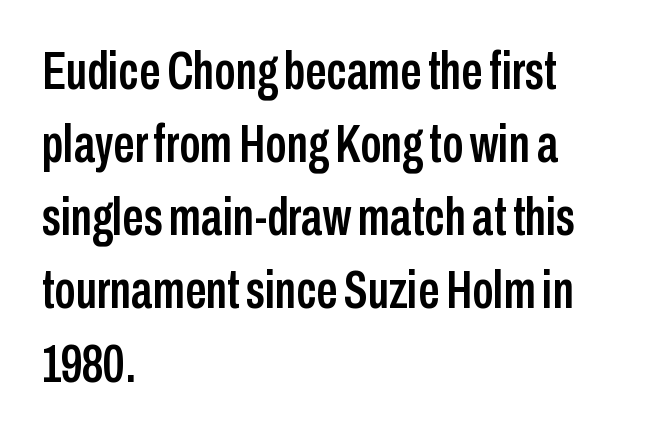
{"serif": "no", "italic": "no", "width": "condensed", "stroke_contrast": "low", "x_height": "medium", "monospaced": "no", "underline": "no", "align": "left", "line_spacing": "normal", "line_spacing_ratio": 1.38, "letter_spacing": "normal", "letter_spacing_em": 0.0, "glyph_px": 53}
